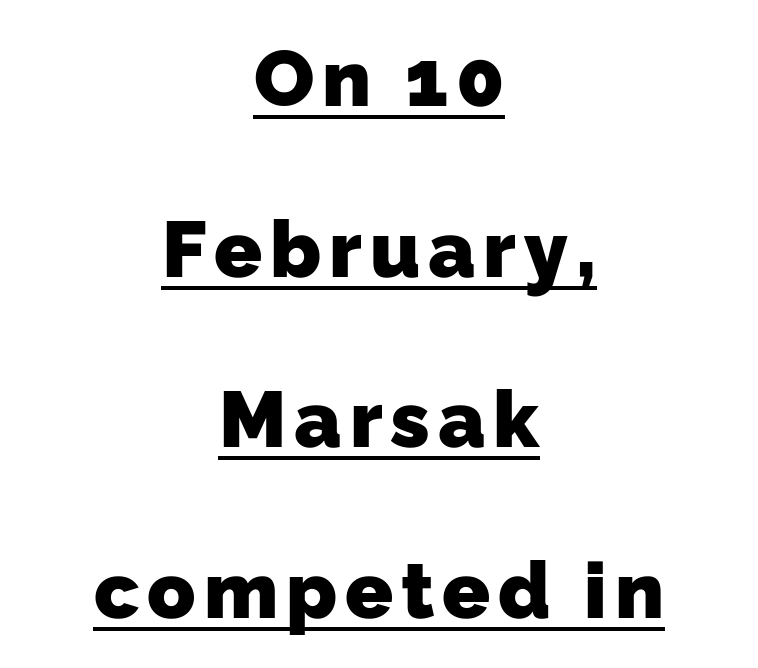
{"serif": "no", "bold": "yes", "weight": "heavy", "width": "normal", "stroke_contrast": "low", "x_height": "medium", "monospaced": "no", "underline": "yes", "align": "center", "line_spacing": "loose", "line_spacing_ratio": 2.16, "glyph_px": 79}
